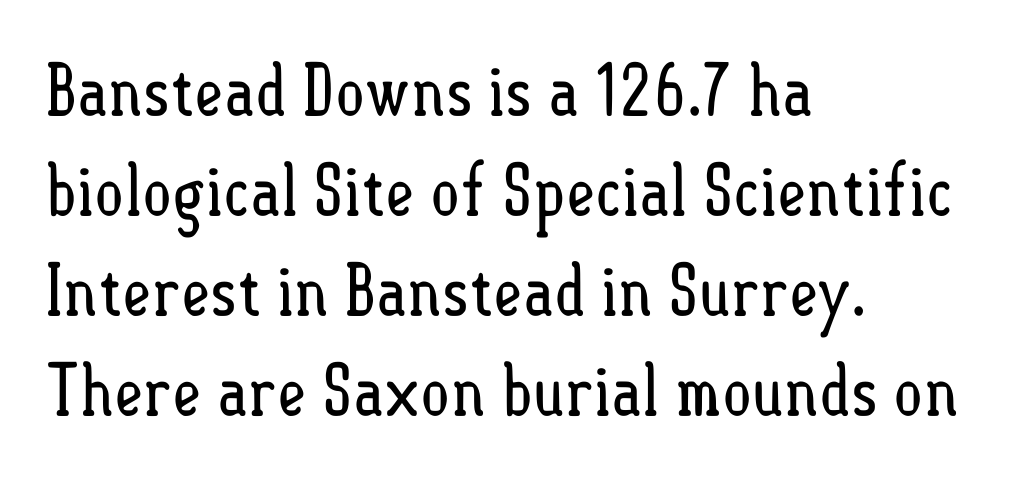
Tracking here is standard; glyphs follow each other at the usual distance. Underlining? Definitely not there. Horizontal bands of white between lines are of average thickness. Looks like regular typesetting: each glyph gets only the width it needs. The typography opts for an upright posture over an oblique one.
